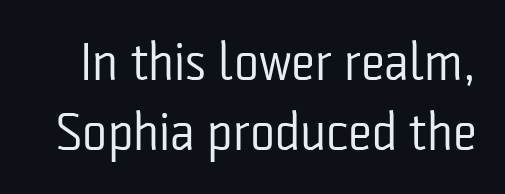
{"serif": "no", "italic": "no", "bold": "no", "weight": "regular", "width": "condensed", "stroke_contrast": "low", "x_height": "medium", "monospaced": "no", "underline": "no", "line_spacing": "normal", "line_spacing_ratio": 1.33, "letter_spacing": "normal", "letter_spacing_em": 0.0, "glyph_px": 53}
